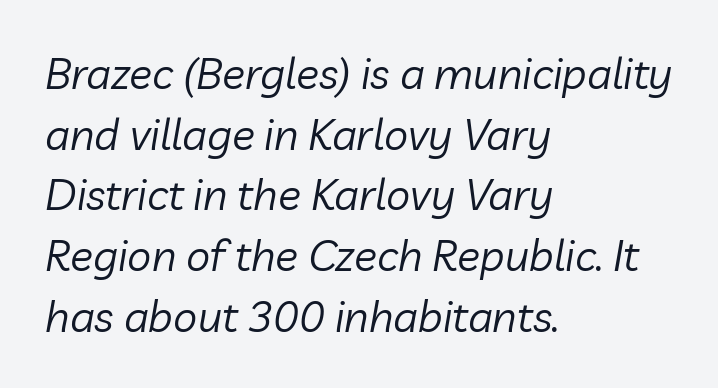
The passage shown is not bold in any degree. Horizontal alignment here is leftward, the default for most running prose. Line spacing here is normal. Compared with ordinary roman type, these characters are visibly tilted. The rendering keeps characters at their native spacing. Rule under the text: the space is simply empty.
